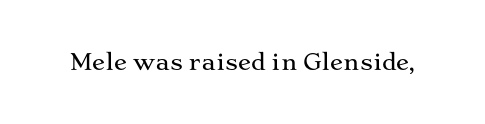
The image shows 22 px text type, upright; set normal letter spacing, not underlined.
